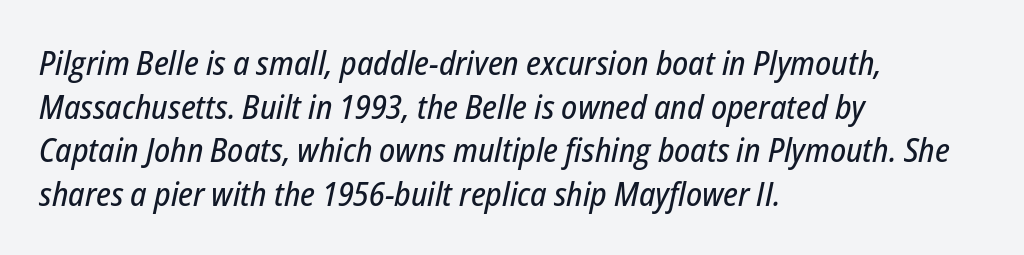
Line spacing here is normal. Leftover space on each line is placed entirely after the last word. The typography opts for an oblique posture over an upright one. Look at the tracking — it's just the regular setting, nothing added.
